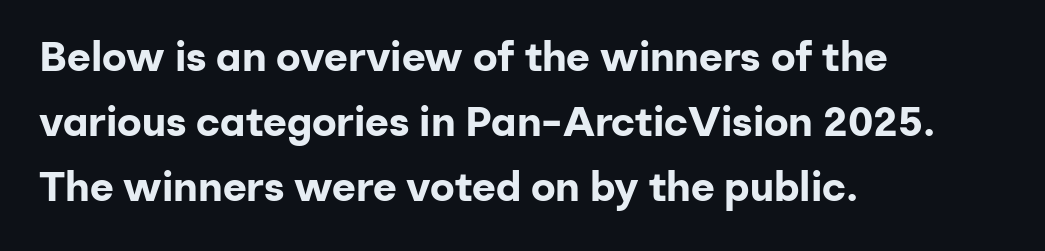
{"serif": "no", "italic": "no", "bold": "yes", "weight": "bold", "width": "normal", "stroke_contrast": "low", "x_height": "medium", "monospaced": "no", "underline": "no", "align": "left", "line_spacing": "normal", "line_spacing_ratio": 1.59, "letter_spacing": "normal", "letter_spacing_em": 0.0, "glyph_px": 41}
